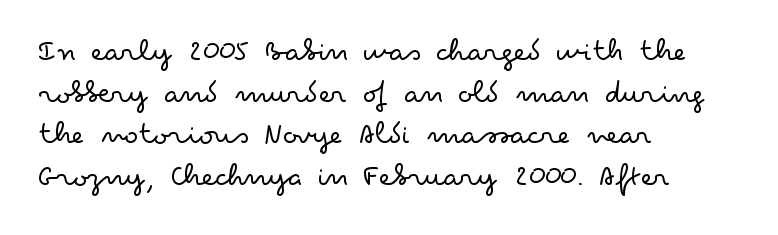
Q: Is the text bold? A: No.
Q: Is the text italic (slanted)? A: No, it is upright.
Q: Is the typeface a serif or a sans-serif typeface? A: Sans-serif.
Q: Is the text underlined? A: No.
Q: How is the paragraph aligned? A: Left-aligned.
Q: Is the spacing between letters normal or unusually wide? A: Normal.
Q: Is the spacing between lines tight, normal or loose? A: Normal.
Q: Width (condensed, normal, or wide)? A: Wide.
Q: Stroke contrast? A: Low.
Q: x-height? A: Small.
Q: Monospaced? A: No.
